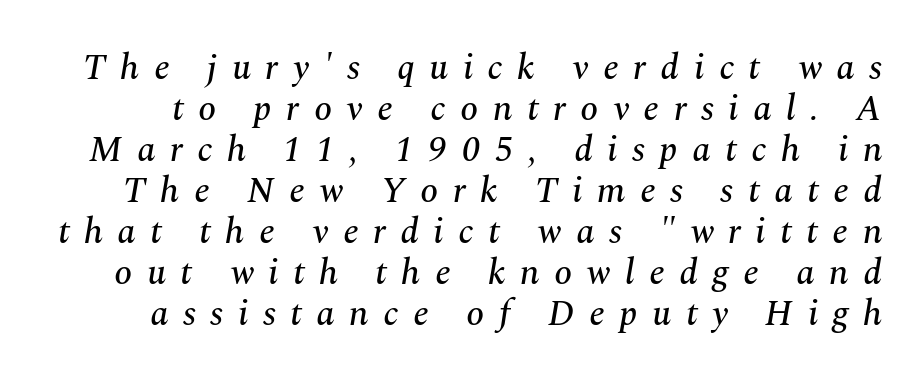
Q: Is the text italic (slanted)? A: Yes, it leans right by about 10 degrees.
Q: Is the typeface a serif or a sans-serif typeface? A: Serif.
Q: Is the text underlined? A: No.
Q: Is the spacing between letters normal or unusually wide? A: Unusually wide.
Q: Is the spacing between lines tight, normal or loose? A: Tight.
Q: Width (condensed, normal, or wide)? A: Normal.
Q: Stroke contrast? A: Medium.
Q: x-height? A: Medium.
Q: Monospaced? A: No.
